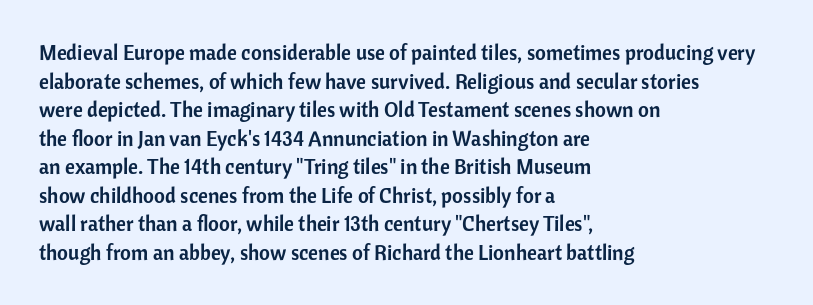
{"italic": "no", "underline": "no", "align": "left", "line_spacing": "normal", "line_spacing_ratio": 1.36, "letter_spacing": "normal", "letter_spacing_em": 0.0, "glyph_px": 21}
